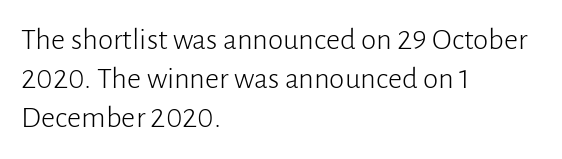
{"serif": "no", "italic": "no", "bold": "no", "weight": "light", "width": "normal", "stroke_contrast": "low", "x_height": "medium", "monospaced": "no", "underline": "no", "align": "left", "line_spacing": "normal", "line_spacing_ratio": 1.26, "letter_spacing": "normal", "letter_spacing_em": 0.0, "glyph_px": 31}
